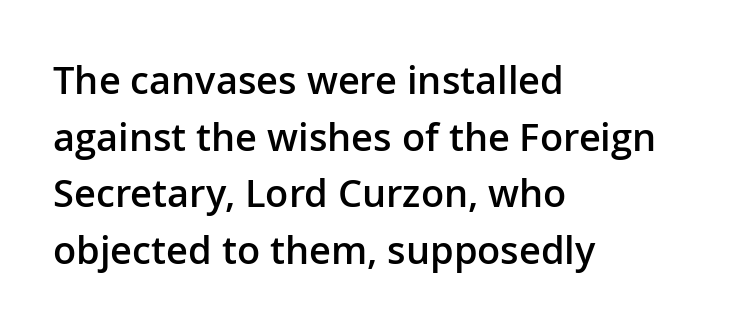
Is the type bold? Partly — it's a semibold, heavier than regular but not fully bold. Between one letter and the next there's only the usual sliver of space. The compositor pushed each line to the left boundary. This sample has the flowing, uneven cadence of proportional lettering. Italic: no, the glyphs are upright roman. Reading down the column, the eye jumps a familiar distance to each next line.
